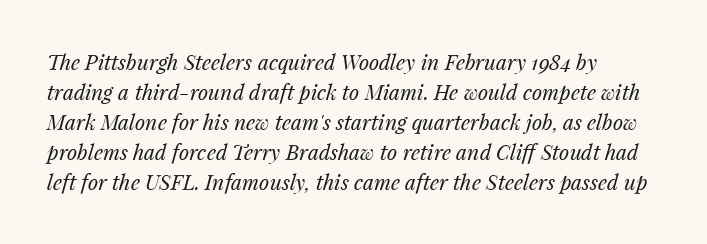
Q: Is the text bold? A: No.
Q: Is the text italic (slanted)? A: Yes, it leans right by about 14 degrees.
Q: Is the text underlined? A: No.
Q: How is the paragraph aligned? A: Left-aligned.
Q: Is the spacing between letters normal or unusually wide? A: Normal.
Q: Is the spacing between lines tight, normal or loose? A: Normal.
